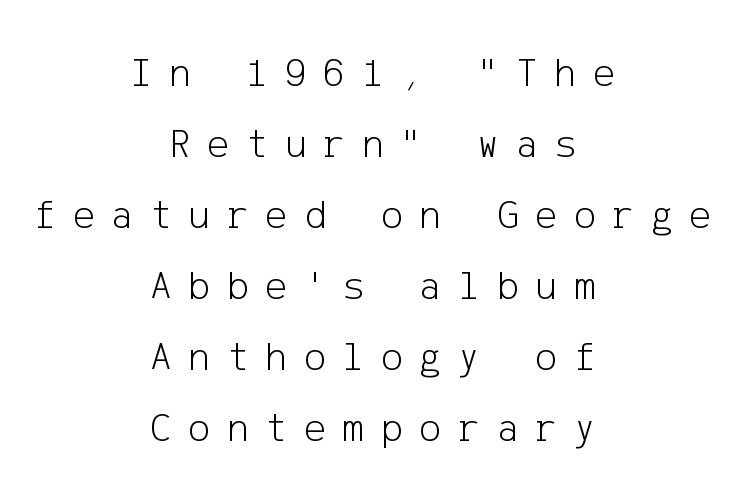
Q: Is the text bold? A: No.
Q: Is the text italic (slanted)? A: No, it is upright.
Q: Is the typeface a serif or a sans-serif typeface? A: Sans-serif.
Q: Is the text underlined? A: No.
Q: How is the paragraph aligned? A: Centered.
Q: Is the spacing between letters normal or unusually wide? A: Unusually wide.
Q: Width (condensed, normal, or wide)? A: Normal.
Q: Stroke contrast? A: Low.
Q: x-height? A: Medium.
